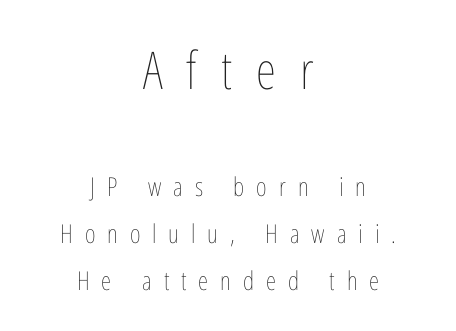
Q: Is the text bold? A: No.
Q: Is the text italic (slanted)? A: No, it is upright.
Q: Is the text underlined? A: No.
Q: How is the paragraph aligned? A: Centered.
Q: Is the spacing between letters normal or unusually wide? A: Unusually wide.
Q: Which block of text is set in a larger size, the first (top) or the second (bottom)? A: The first (top) one.
Q: Width (condensed, normal, or wide)? A: Condensed.
Q: Stroke contrast? A: Low.
Q: x-height? A: Medium.
Q: Monospaced? A: No.
